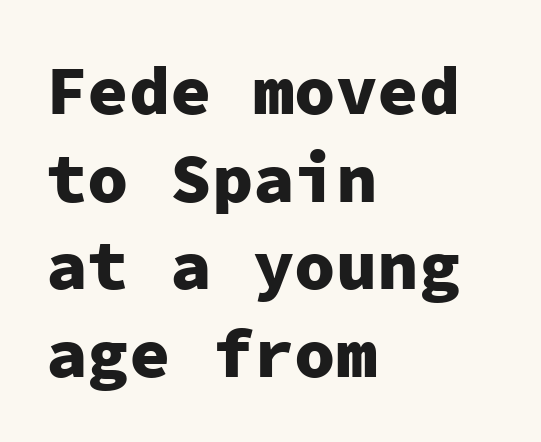
{"serif": "no", "italic": "no", "bold": "yes", "weight": "heavy", "width": "normal", "stroke_contrast": "low", "x_height": "medium", "monospaced": "yes", "underline": "no", "align": "left", "line_spacing": "normal", "line_spacing_ratio": 1.27, "letter_spacing": "normal", "letter_spacing_em": 0.0, "glyph_px": 69}
